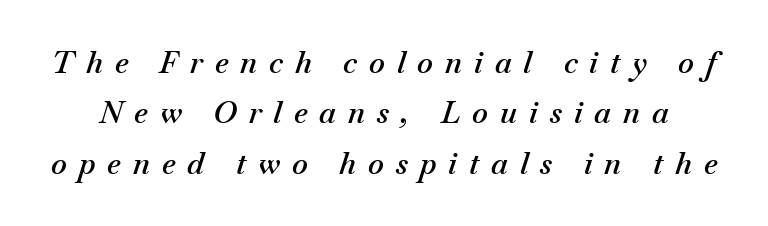
Slightly chunky letters — semibold, I'd say, not full bold. The rows are spaced the way most documents space them. The lettering tilts uniformly, giving the passage an italic look. Students, note that the glyphs here are deliberately spaced far apart.
